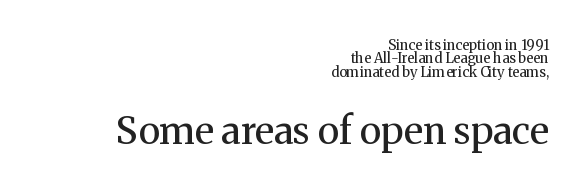
{"serif": "yes", "italic": "no", "bold": "no", "weight": "regular", "width": "normal", "stroke_contrast": "medium", "x_height": "medium", "monospaced": "no", "underline": "no", "align": "right", "line_spacing": "tight", "line_spacing_ratio": 0.95, "letter_spacing": "normal", "letter_spacing_em": 0.0, "larger_block": "second", "size_ratio": 2.71, "glyph_px": 38}
